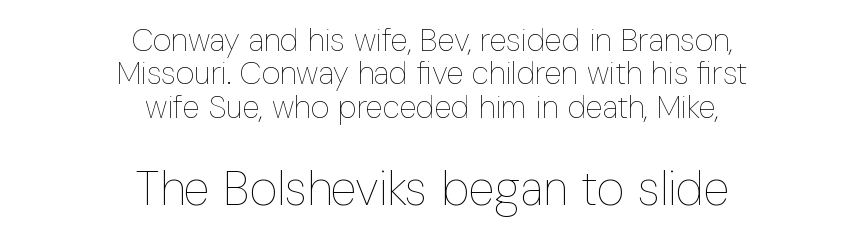
{"italic": "no", "bold": "no", "weight": "thin", "width": "condensed", "stroke_contrast": "low", "x_height": "medium", "monospaced": "no", "underline": "no", "align": "center", "line_spacing": "tight", "line_spacing_ratio": 1.04, "letter_spacing": "normal", "letter_spacing_em": 0.0, "larger_block": "second", "size_ratio": 1.5, "glyph_px": 48}
